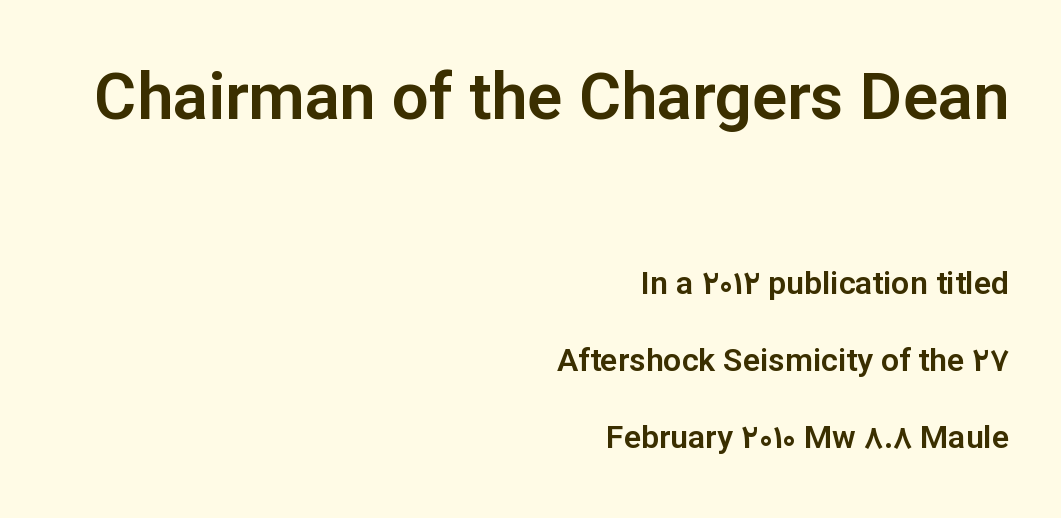
{"serif": "no", "italic": "no", "width": "normal", "stroke_contrast": "low", "x_height": "medium", "monospaced": "no", "underline": "no", "align": "right", "line_spacing": "loose", "line_spacing_ratio": 2.41, "letter_spacing": "normal", "letter_spacing_em": 0.0, "larger_block": "first", "size_ratio": 2.03, "glyph_px": 65}
